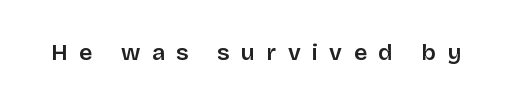
Q: Is the text italic (slanted)? A: No, it is upright.
Q: Is the text underlined? A: No.
Q: Is the spacing between letters normal or unusually wide? A: Unusually wide.
